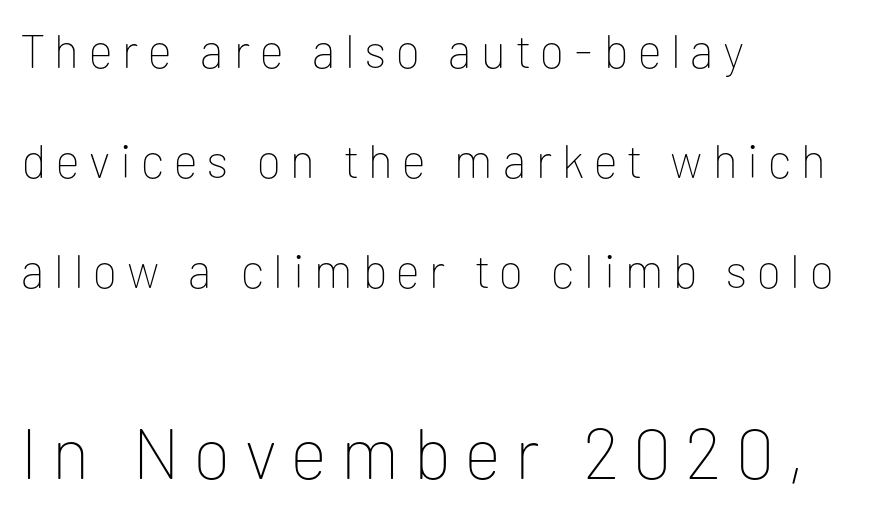
The image shows 71 px thin sans-serif type, upright; set left-aligned, loose line spacing (2.34x), unusually wide letter spacing (+0.21 em), not underlined; the second (bottom) block is 1.51x larger; low stroke contrast and a medium x-height.
